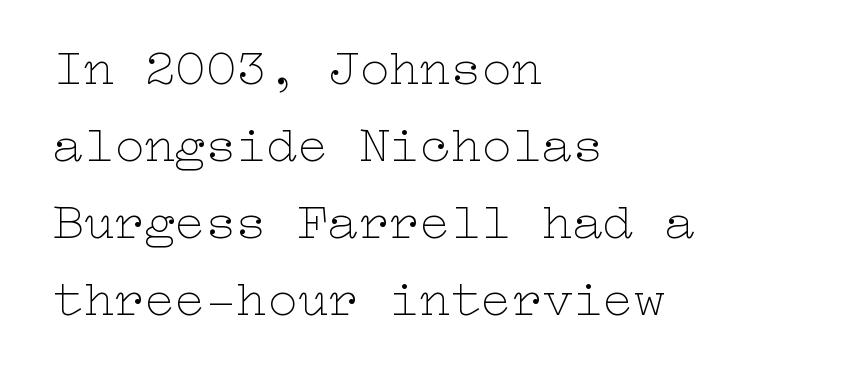
Lines of text with bare space underneath. The face looks like a standard text weight, possibly lighter. Each line starts at the same left margin while the right side varies. Short note: letters normally spaced. Vertically, the passage feels balanced, rows spaced as you'd expect. Ordinary non-slanted type is in use.
